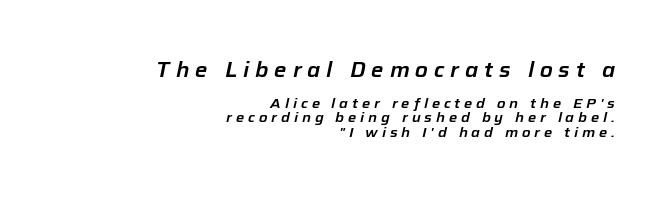
Visually the block forms a straight wall on the right and a jagged coastline on the left. Bigger letters appear in the top chunk; the bottom chunk is reduced. A clean baseline with only descenders dipping below it. In terms of posture, this sample is oblique. If you measured baseline to baseline, you'd find a short distance.
